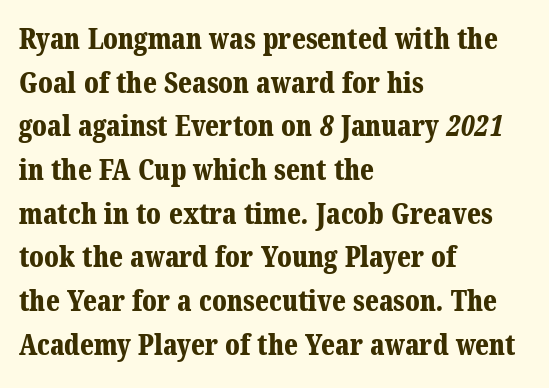
Letterform terminals end in serifs throughout the passage. Chunky letters — that's bold for sure. The gap between lines stays unmarked. Tracking value appears to be zero — textbook default spacing. You could not count columns in this text — the font is proportionally spaced.
